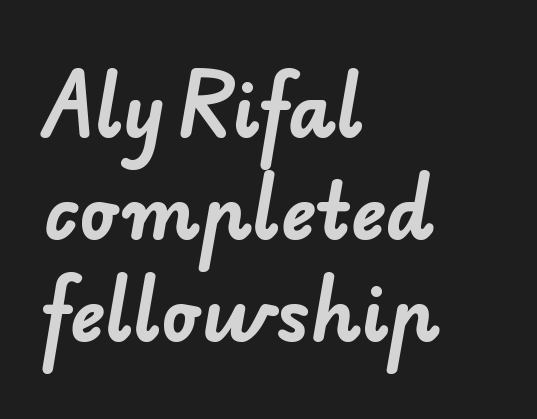
The image shows 74 px bold sans-serif type; set left-aligned, normal line spacing (1.38x), normal letter spacing, not underlined; low stroke contrast and a small x-height.
